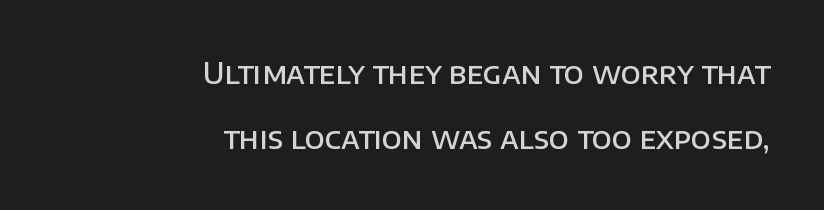
The image shows 29 px semibold sans-serif type, upright; set right-aligned, loose line spacing (2.24x), normal letter spacing, not underlined; low stroke contrast and a large x-height.
